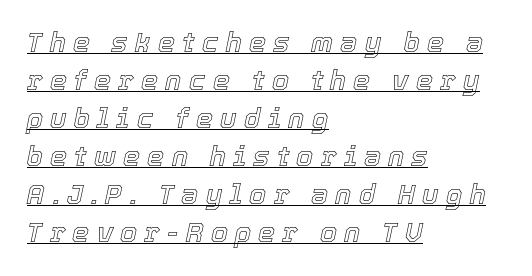
The ragged edge is on the right, which tells us the setting is flush left. What's the leading like? Ordinary, nothing unusual. You can see a thin bar hugging the bottom of the glyphs. It's the slanting kind of type. This sample uses expanded letter spacing, leaving extra air between glyphs.
